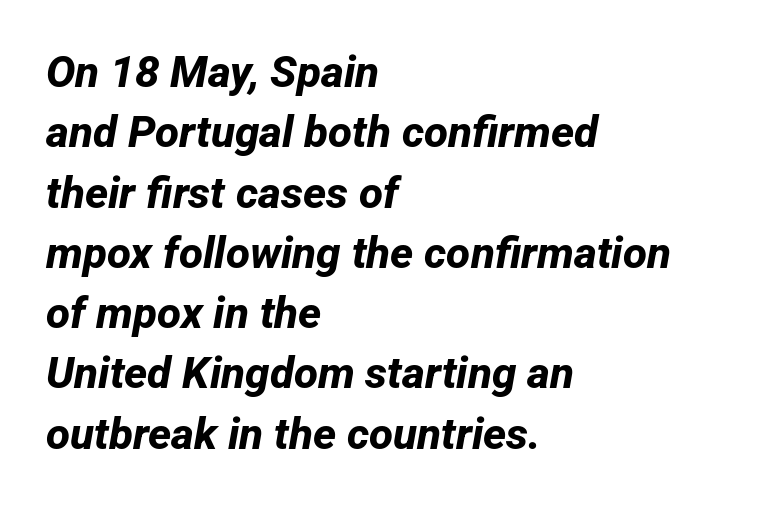
Q: Is the text bold? A: Yes.
Q: Is the typeface a serif or a sans-serif typeface? A: Sans-serif.
Q: Is the text underlined? A: No.
Q: How is the paragraph aligned? A: Left-aligned.
Q: Is the spacing between letters normal or unusually wide? A: Normal.
Q: Is the spacing between lines tight, normal or loose? A: Normal.
Q: Width (condensed, normal, or wide)? A: Normal.
Q: Stroke contrast? A: Low.
Q: x-height? A: Medium.
Q: Monospaced? A: No.
